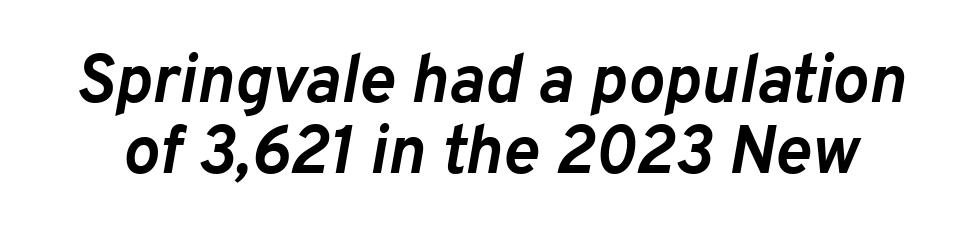
The image shows 68 px semibold type, italic (leaning right); set tight line spacing (1.05x), normal letter spacing, not underlined; low stroke contrast and a medium x-height.
